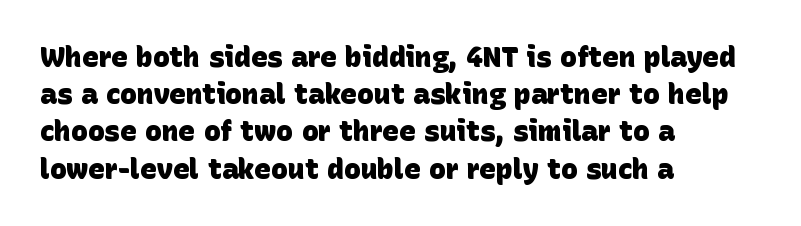
Note the varied advance widths — an 'i' is clearly narrower than an 'm'. The words here are not underlined. Is there much room between lines? A standard amount, neither cramped nor airy. The letters carry no serifs — their stems end cleanly without finishing strokes. Notice how thick the strokes are: this is what a full bold looks like.
